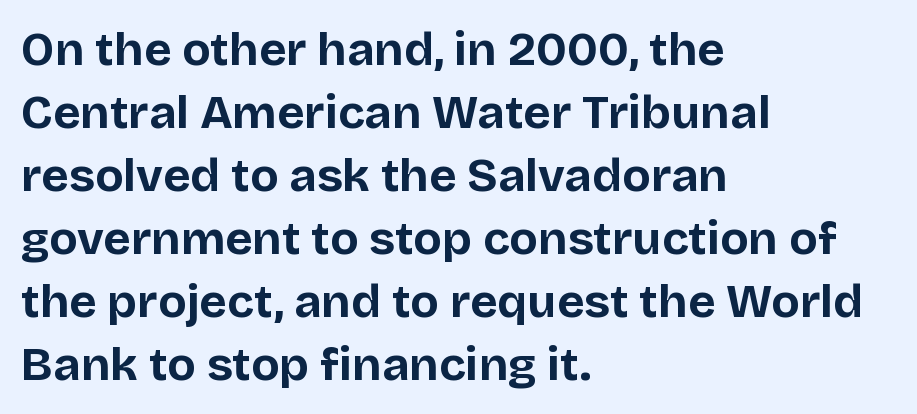
These lines sit exactly where default settings would place them. The paragraph shown leans on its left margin. The text was rendered using a sans face with plain stroke endings. Here the glyphs are tracked normally, forming tight word shapes. Think of a printed novel: that variable character pitch is what you see here. Is there any slant? The stems are plumb.
